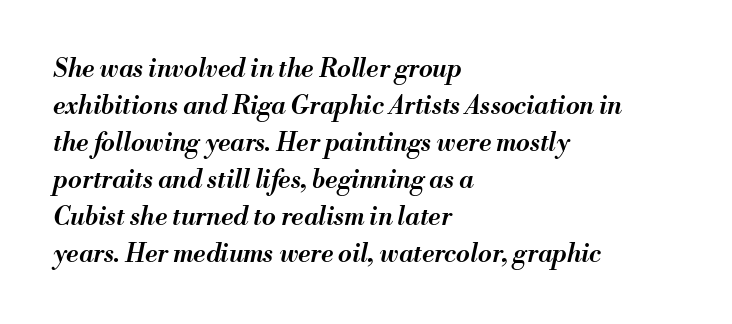
{"italic": "yes", "lean": "right", "slant_degrees": 13, "bold": "semi", "underline": "no", "align": "left", "line_spacing": "normal", "line_spacing_ratio": 1.48, "letter_spacing": "normal", "letter_spacing_em": 0.0, "glyph_px": 25}
